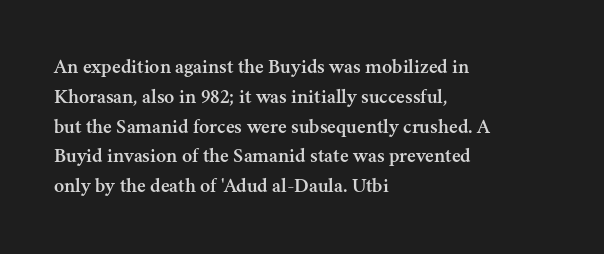
The image shows 21 px text type, upright; set left-aligned, normal line spacing (1.42x), normal letter spacing, not underlined.
